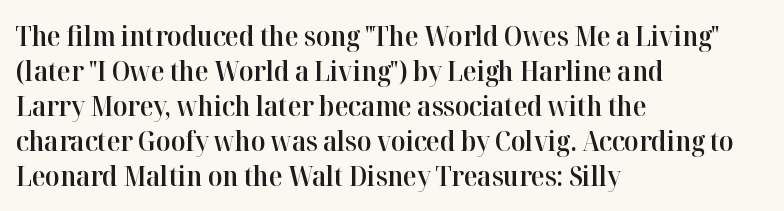
Classification — serif. Typographic density is moderately raised because the face is semibold. Check the space under the baseline: it is left empty. Nope, not italic — everything's standing straight.
